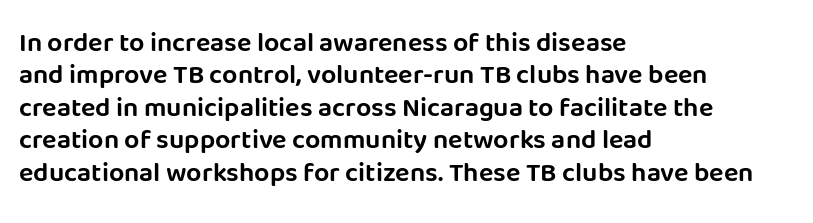
{"italic": "no", "underline": "no", "align": "left", "line_spacing_ratio": 1.2, "letter_spacing": "normal", "letter_spacing_em": 0.0, "glyph_px": 27}
